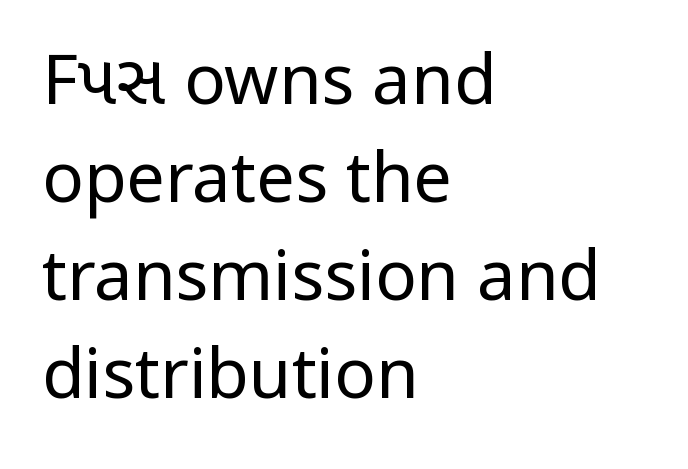
Q: Is the text bold? A: No.
Q: Is the text italic (slanted)? A: No, it is upright.
Q: Is the typeface a serif or a sans-serif typeface? A: Sans-serif.
Q: Is the text underlined? A: No.
Q: How is the paragraph aligned? A: Left-aligned.
Q: Is the spacing between letters normal or unusually wide? A: Normal.
Q: Is the spacing between lines tight, normal or loose? A: Normal.
Q: Width (condensed, normal, or wide)? A: Condensed.
Q: Stroke contrast? A: Low.
Q: x-height? A: Large.
Q: Monospaced? A: No.
